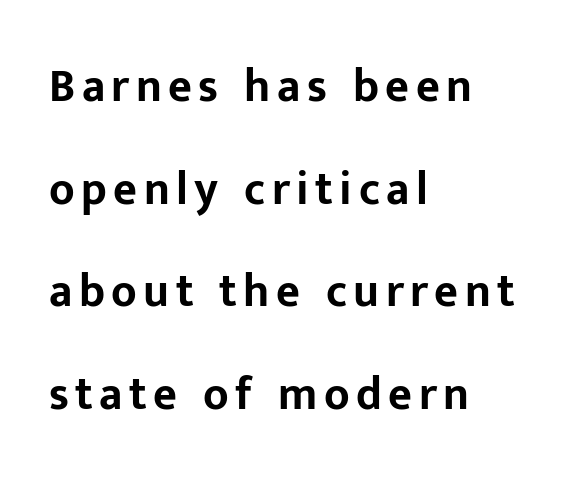
Q: Is the text bold? A: Yes.
Q: Is the text italic (slanted)? A: No, it is upright.
Q: Is the typeface a serif or a sans-serif typeface? A: Sans-serif.
Q: Is the text underlined? A: No.
Q: How is the paragraph aligned? A: Left-aligned.
Q: Is the spacing between lines tight, normal or loose? A: Loose.
Q: Width (condensed, normal, or wide)? A: Normal.
Q: Stroke contrast? A: Low.
Q: x-height? A: Medium.
Q: Monospaced? A: No.
